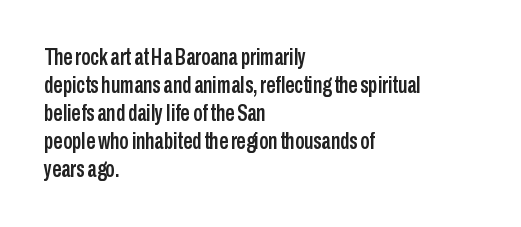
The image shows 23 px text type, upright; set left-aligned, line spacing 1.22x, normal letter spacing, not underlined.
